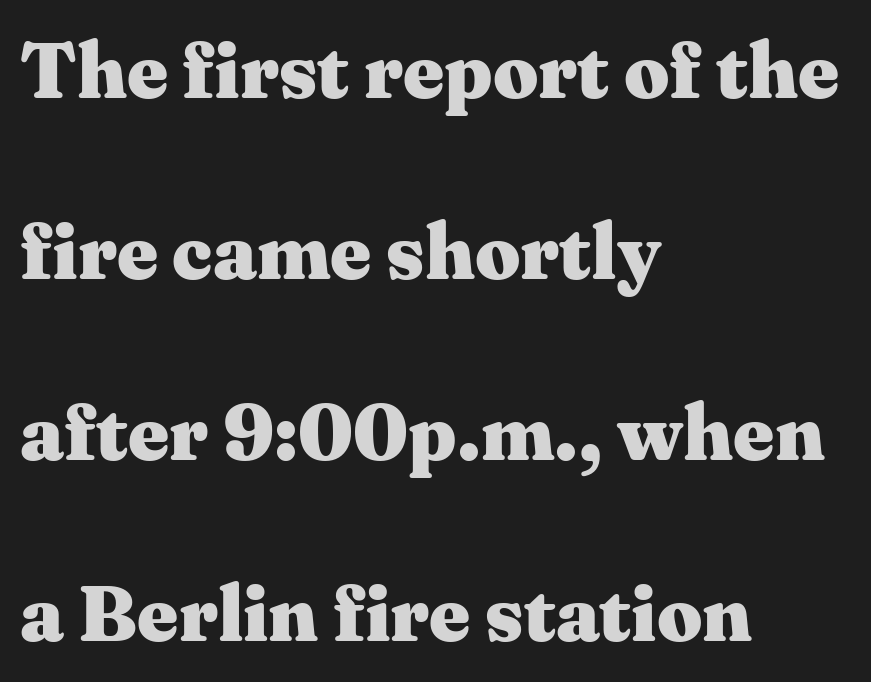
Words float on clear page, feet unadorned. In CSS terms this would be text-align: left. What's the leading like? Stretched, with rows far apart. Upright lettering throughout. The face used here is proportionally spaced, like ordinary book or web type.
